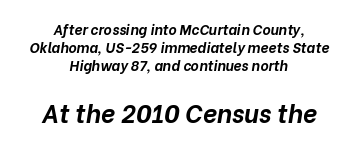
Q: Is the text bold? A: Yes.
Q: Is the text italic (slanted)? A: Yes, it leans right by about 10 degrees.
Q: Is the text underlined? A: No.
Q: How is the paragraph aligned? A: Centered.
Q: Is the spacing between letters normal or unusually wide? A: Normal.
Q: Is the spacing between lines tight, normal or loose? A: Normal.
Q: Which block of text is set in a larger size, the first (top) or the second (bottom)? A: The second (bottom) one.
